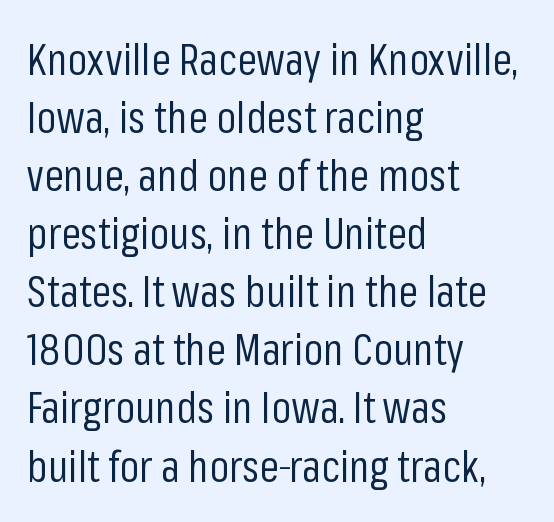
Q: Is the text bold? A: No.
Q: Is the text italic (slanted)? A: No, it is upright.
Q: Is the typeface a serif or a sans-serif typeface? A: Sans-serif.
Q: Is the text underlined? A: No.
Q: How is the paragraph aligned? A: Left-aligned.
Q: Is the spacing between letters normal or unusually wide? A: Normal.
Q: Is the spacing between lines tight, normal or loose? A: Normal.
Q: Width (condensed, normal, or wide)? A: Condensed.
Q: Stroke contrast? A: Low.
Q: x-height? A: Medium.
Q: Monospaced? A: No.
